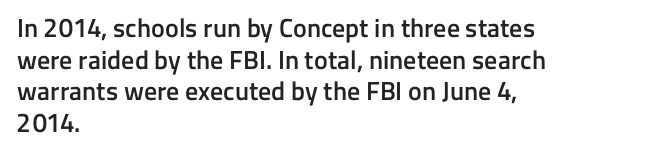
The image shows 26 px text type, upright; set left-aligned, line spacing 1.22x, normal letter spacing, not underlined.
